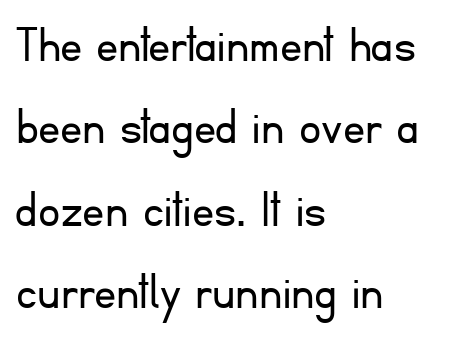
Ink coverage per letter is moderate at most. A sans-serif font was chosen for this passage. Descenders are the only things crossing below the line. Notice how the passage keeps a crisp vertical edge on the left only. A typesetter would call this proportional, since set widths differ per character.
